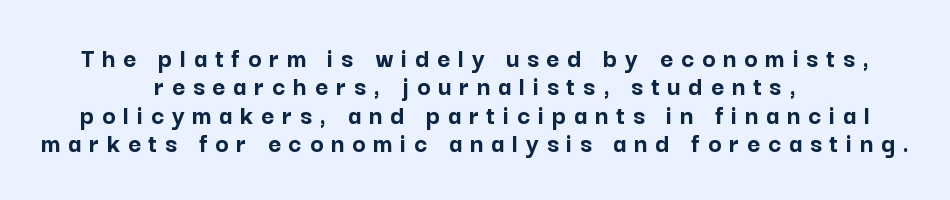
{"serif": "no", "italic": "no", "bold": "yes", "weight": "semibold", "width": "normal", "stroke_contrast": "low", "x_height": "medium", "monospaced": "no", "underline": "no", "align": "center", "line_spacing": "tight", "line_spacing_ratio": 1.01, "letter_spacing": "wide", "letter_spacing_em": 0.28, "glyph_px": 28}
